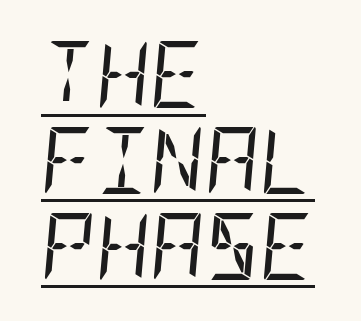
The image shows 67 px regular-weight, condensed type, italic (leaning right); set left-aligned, normal line spacing (1.28x), normal letter spacing, underlined; low stroke contrast and a large x-height.
